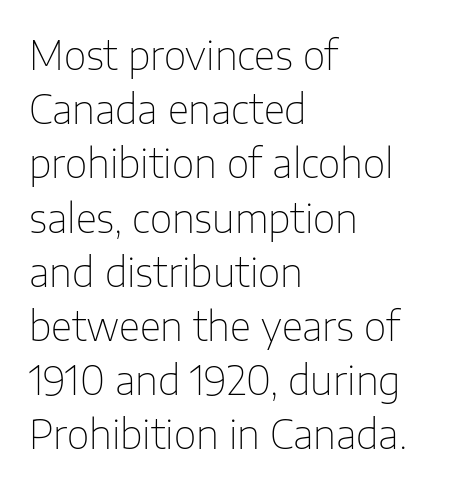
{"serif": "no", "italic": "no", "bold": "no", "weight": "thin", "width": "normal", "stroke_contrast": "low", "x_height": "medium", "monospaced": "no", "underline": "no", "align": "left", "line_spacing": "normal", "line_spacing_ratio": 1.39, "letter_spacing": "normal", "letter_spacing_em": 0.0, "glyph_px": 39}
